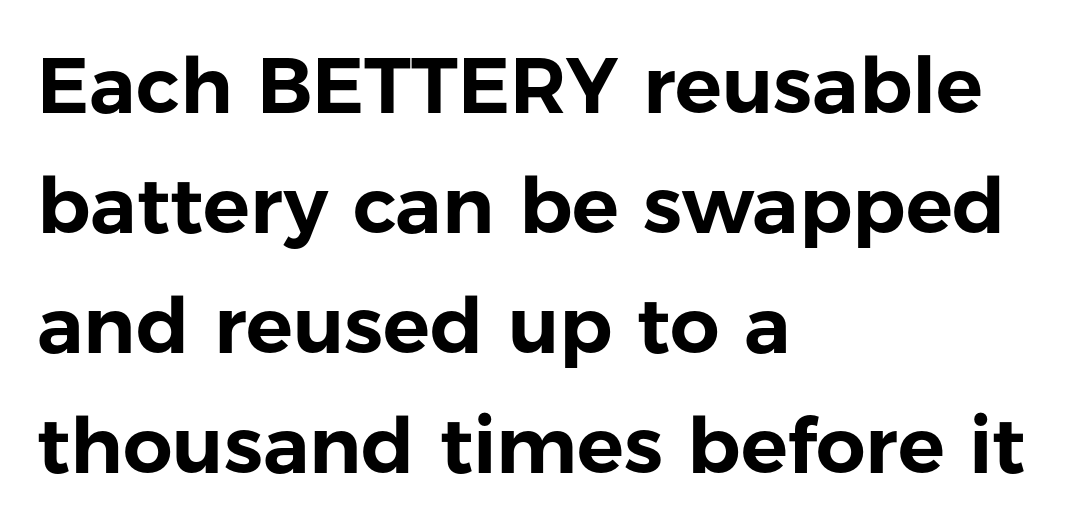
The image shows 78 px sans-serif type, upright; set left-aligned, normal line spacing (1.54x), normal letter spacing, not underlined; low stroke contrast and a medium x-height.
